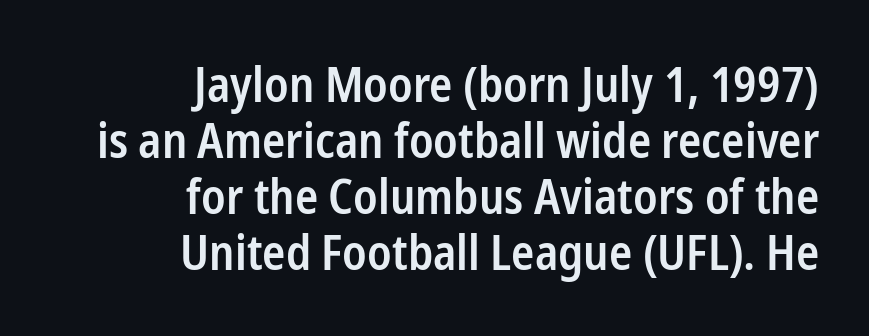
The image shows 48 px semibold, condensed sans-serif type, upright; set right-aligned, line spacing 1.17x, normal letter spacing, not underlined; low stroke contrast and a medium x-height.
